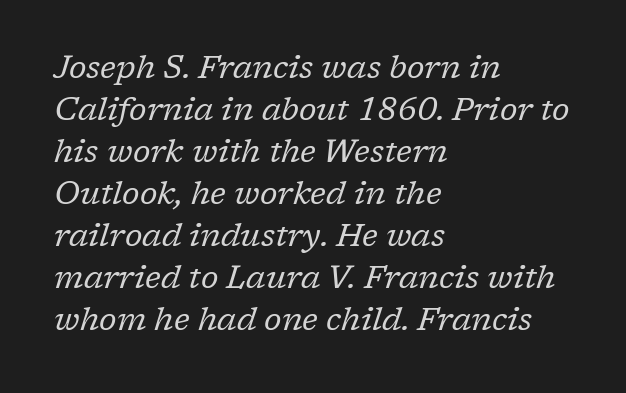
The image shows 32 px regular-weight serif type, italic (leaning right); set left-aligned, normal line spacing (1.31x), normal letter spacing, not underlined; low stroke contrast and a medium x-height.
